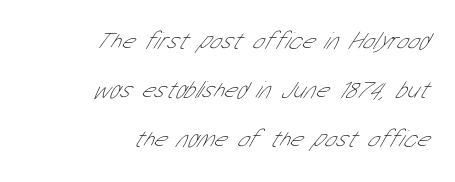
Q: Is the text bold? A: No.
Q: Is the text underlined? A: No.
Q: How is the paragraph aligned? A: Right-aligned.
Q: Is the spacing between letters normal or unusually wide? A: Normal.
Q: Is the spacing between lines tight, normal or loose? A: Loose.
